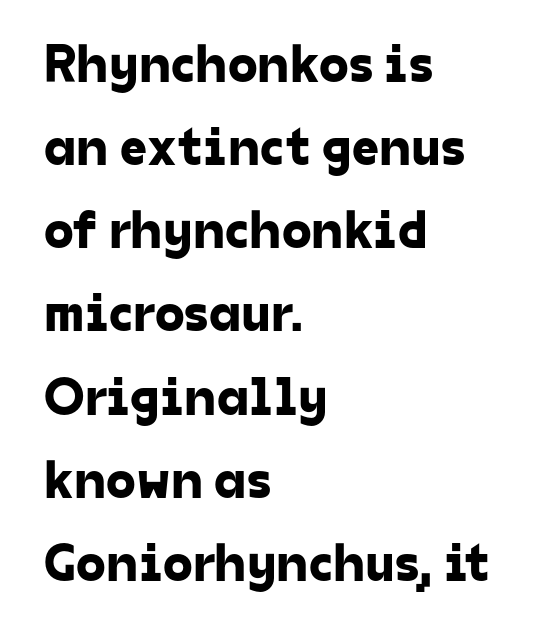
Q: Is the typeface a serif or a sans-serif typeface? A: Sans-serif.
Q: Is the text underlined? A: No.
Q: How is the paragraph aligned? A: Left-aligned.
Q: Is the spacing between letters normal or unusually wide? A: Normal.
Q: Is the spacing between lines tight, normal or loose? A: Normal.
Q: Width (condensed, normal, or wide)? A: Normal.
Q: Stroke contrast? A: Low.
Q: x-height? A: Medium.
Q: Monospaced? A: No.
